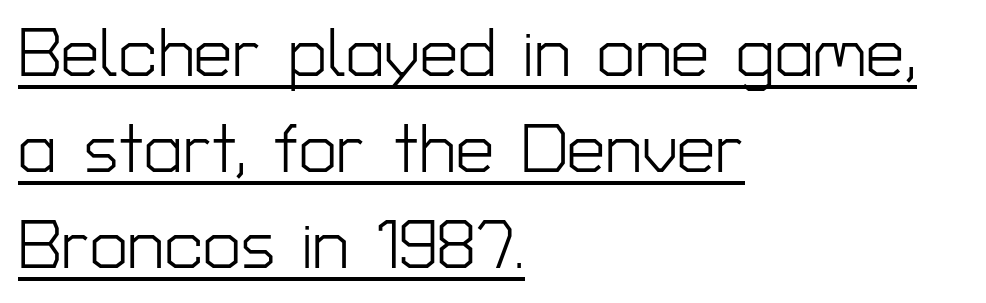
The image shows 68 px light sans-serif type, upright; set left-aligned, normal line spacing (1.41x), normal letter spacing, underlined; low stroke contrast and a medium x-height.
